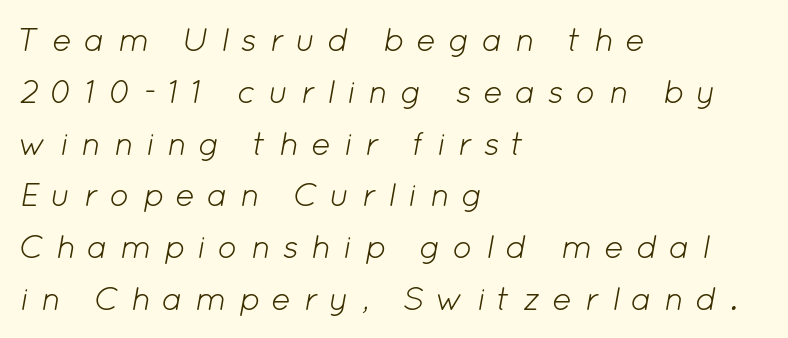
{"italic": "yes", "lean": "right", "slant_degrees": 12, "bold": "no", "weight": "light", "width": "normal", "stroke_contrast": "low", "x_height": "medium", "monospaced": "no", "underline": "no", "align": "left", "line_spacing": "normal", "line_spacing_ratio": 1.57, "letter_spacing": "wide", "letter_spacing_em": 0.36, "glyph_px": 33}
